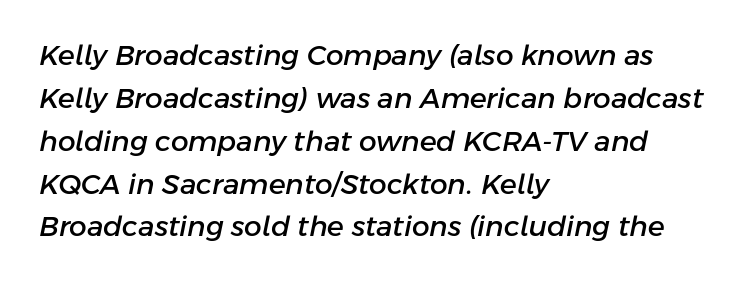
The rendering applies a slant to the glyphs. The strip under each line holds only bare page. Notice how descenders clear the ascenders below comfortably — that's standard leading. Spacing verdict: proportional, widths tailored to each character.
